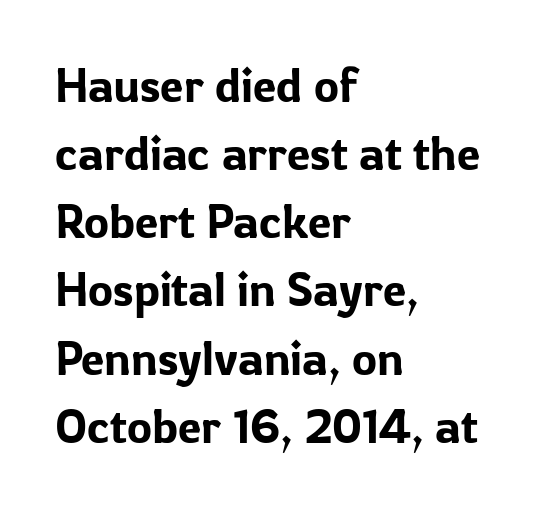
Q: Is the text italic (slanted)? A: No, it is upright.
Q: Is the typeface a serif or a sans-serif typeface? A: Sans-serif.
Q: Is the text underlined? A: No.
Q: How is the paragraph aligned? A: Left-aligned.
Q: Is the spacing between letters normal or unusually wide? A: Normal.
Q: Is the spacing between lines tight, normal or loose? A: Normal.
Q: Width (condensed, normal, or wide)? A: Normal.
Q: Stroke contrast? A: Low.
Q: x-height? A: Medium.
Q: Monospaced? A: No.
